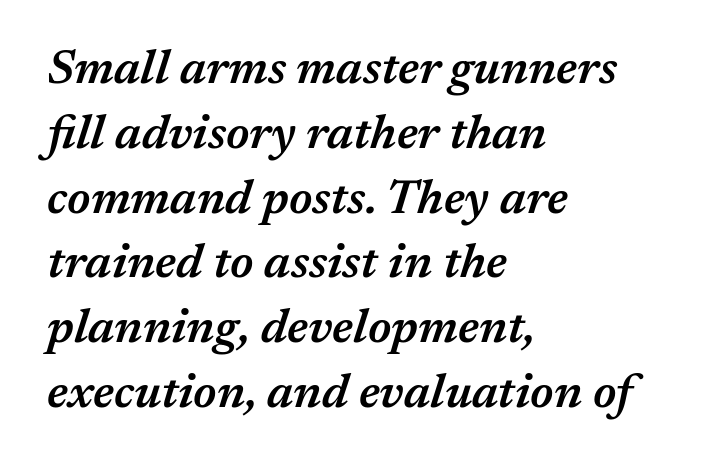
Q: Is the text bold? A: Semi-bold.
Q: Is the text italic (slanted)? A: Yes, it leans right by about 17 degrees.
Q: Is the text underlined? A: No.
Q: How is the paragraph aligned? A: Left-aligned.
Q: Is the spacing between letters normal or unusually wide? A: Normal.
Q: Is the spacing between lines tight, normal or loose? A: Normal.
Q: Width (condensed, normal, or wide)? A: Normal.
Q: Stroke contrast? A: Medium.
Q: x-height? A: Medium.
Q: Monospaced? A: No.
